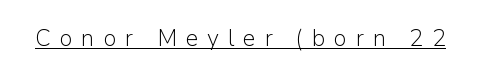
The image shows 23 px text type, upright; set unusually wide letter spacing (+0.38 em), underlined.
